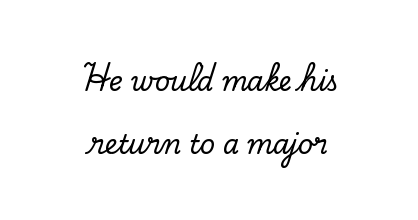
{"underline": "no", "align": "center", "line_spacing": "loose", "line_spacing_ratio": 2.44, "letter_spacing": "normal", "letter_spacing_em": 0.0, "glyph_px": 26}
